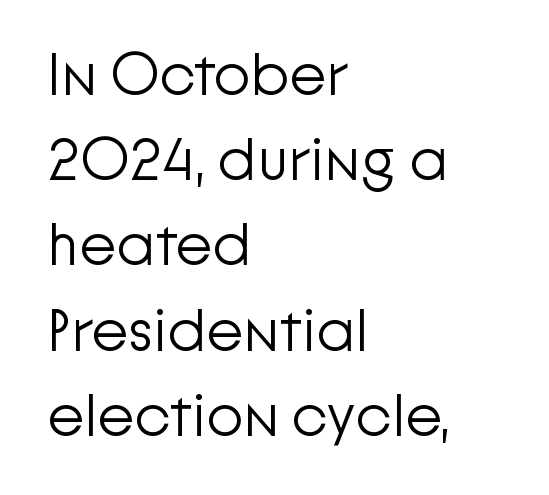
The image shows 60 px light sans-serif type, upright; set left-aligned, normal line spacing (1.42x), normal letter spacing, not underlined; low stroke contrast and a medium x-height.
